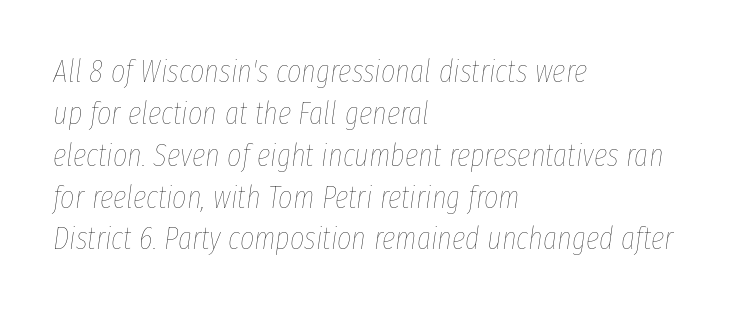
Q: Is the text bold? A: No.
Q: Is the text italic (slanted)? A: Yes, it leans right by about 8 degrees.
Q: Is the text underlined? A: No.
Q: How is the paragraph aligned? A: Left-aligned.
Q: Is the spacing between letters normal or unusually wide? A: Normal.
Q: Is the spacing between lines tight, normal or loose? A: Normal.
Q: Width (condensed, normal, or wide)? A: Condensed.
Q: Stroke contrast? A: Low.
Q: x-height? A: Medium.
Q: Monospaced? A: No.
